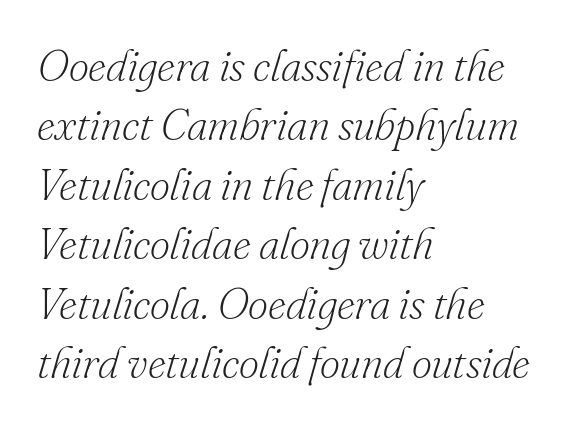
Does the copy run flush right? No — it runs flush left. The rendering uses natural spacing where letterforms have individual widths. Short note: letters normally spaced. The lines sit at an ordinary, default distance from one another. Has an underline been added? It has not. Nothing heavy about these letters — not bold at all.
